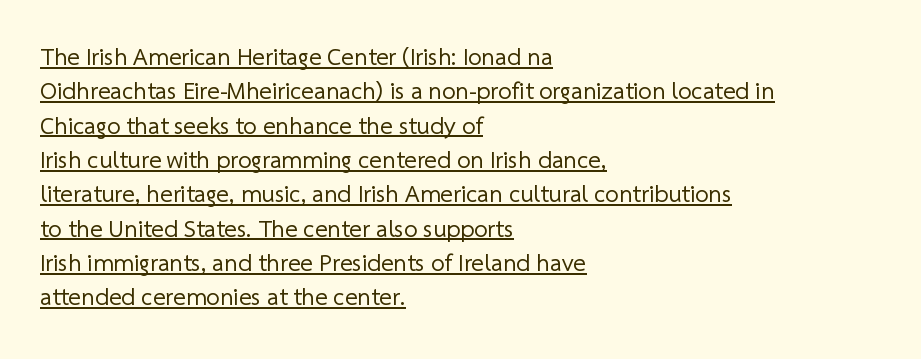
Q: Is the text bold? A: No.
Q: Is the text underlined? A: Yes.
Q: How is the paragraph aligned? A: Left-aligned.
Q: Is the spacing between letters normal or unusually wide? A: Normal.
Q: Is the spacing between lines tight, normal or loose? A: Normal.
